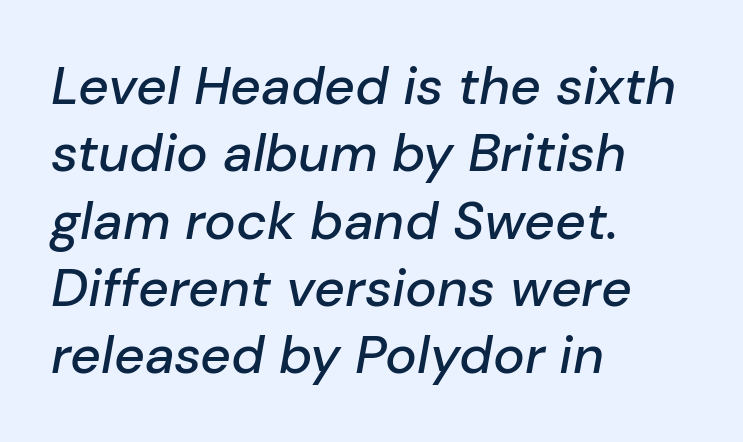
The image shows 53 px text type, italic (leaning right); set left-aligned, normal line spacing (1.27x), normal letter spacing, not underlined; low stroke contrast and a medium x-height.
